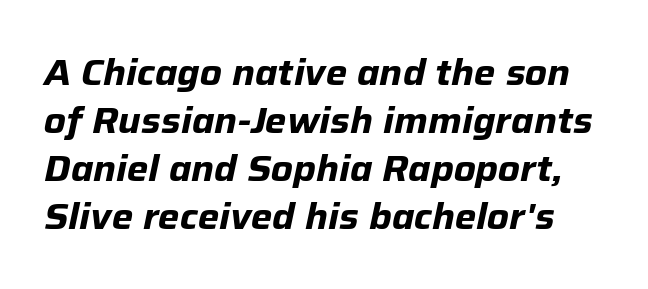
Style check: oblique. Here the glyphs are tracked normally, forming tight word shapes. The vertical gap from one line to the next is medium. A full-strength bold gives these letters their thick strokes.
